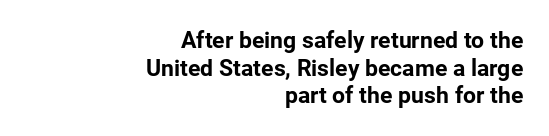
Q: Is the text bold? A: Yes.
Q: Is the text italic (slanted)? A: No, it is upright.
Q: Is the text underlined? A: No.
Q: How is the paragraph aligned? A: Right-aligned.
Q: Is the spacing between letters normal or unusually wide? A: Normal.
